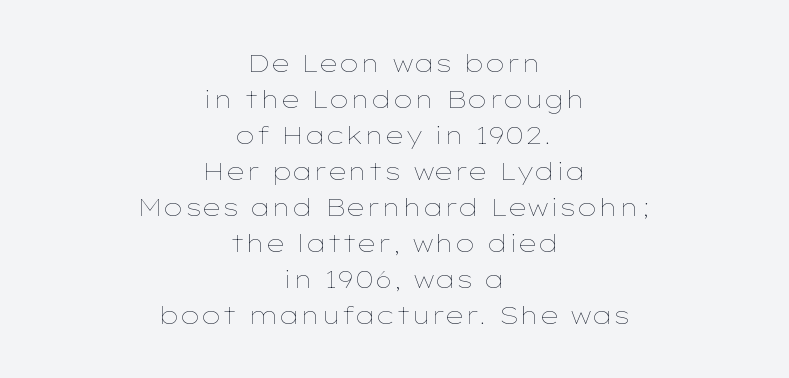
{"italic": "no", "bold": "no", "underline": "no", "align": "center", "line_spacing": "normal", "line_spacing_ratio": 1.5, "letter_spacing": "normal", "letter_spacing_em": 0.0, "glyph_px": 24}
